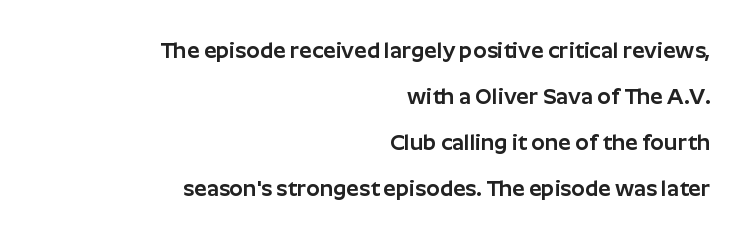
Q: Is the text italic (slanted)? A: No, it is upright.
Q: Is the text underlined? A: No.
Q: How is the paragraph aligned? A: Right-aligned.
Q: Is the spacing between letters normal or unusually wide? A: Normal.
Q: Is the spacing between lines tight, normal or loose? A: Loose.
